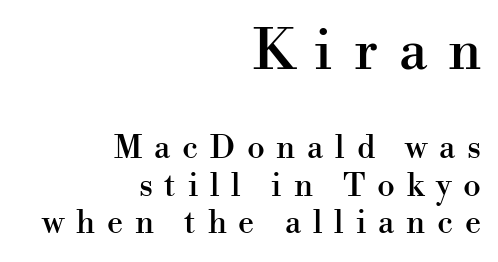
Q: Is the text italic (slanted)? A: No, it is upright.
Q: Is the typeface a serif or a sans-serif typeface? A: Serif.
Q: Is the text underlined? A: No.
Q: How is the paragraph aligned? A: Right-aligned.
Q: Is the spacing between letters normal or unusually wide? A: Unusually wide.
Q: Which block of text is set in a larger size, the first (top) or the second (bottom)? A: The first (top) one.
Q: Width (condensed, normal, or wide)? A: Normal.
Q: Stroke contrast? A: High.
Q: x-height? A: Small.
Q: Monospaced? A: No.
